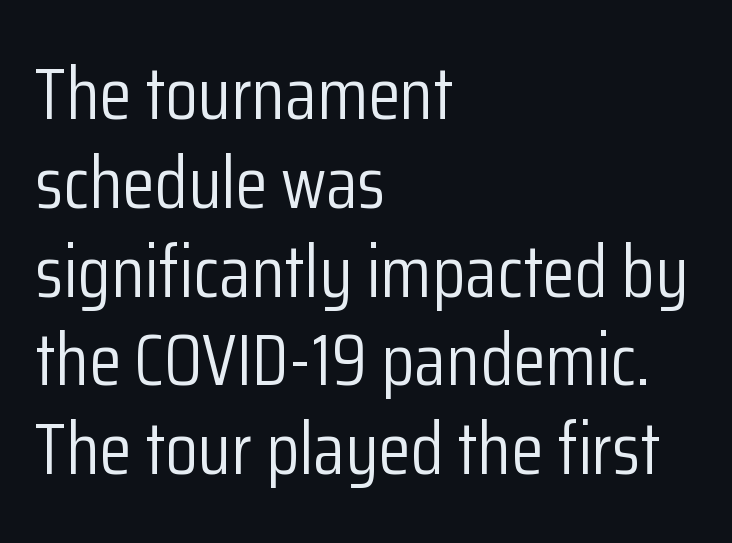
{"serif": "no", "italic": "no", "bold": "no", "weight": "light", "width": "condensed", "stroke_contrast": "low", "x_height": "medium", "monospaced": "no", "underline": "no", "align": "left", "line_spacing_ratio": 1.2, "letter_spacing": "normal", "letter_spacing_em": 0.0, "glyph_px": 74}
